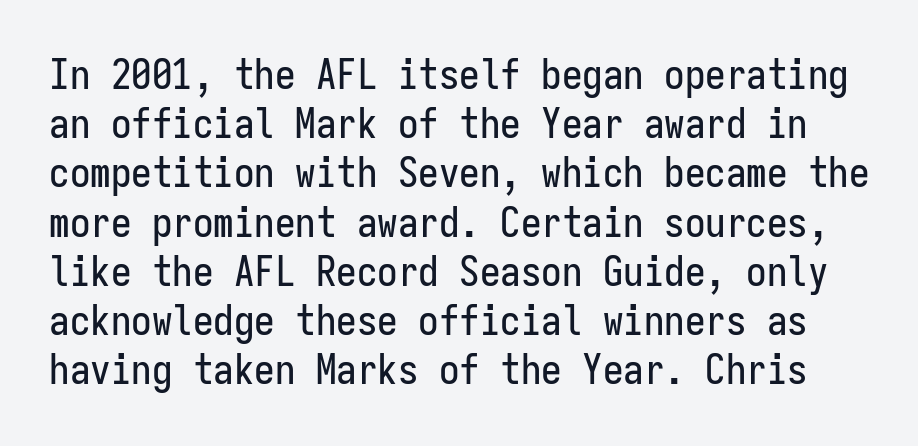
Q: Is the text italic (slanted)? A: No, it is upright.
Q: Is the typeface a serif or a sans-serif typeface? A: Sans-serif.
Q: Is the text underlined? A: No.
Q: Is the spacing between letters normal or unusually wide? A: Normal.
Q: Width (condensed, normal, or wide)? A: Condensed.
Q: Stroke contrast? A: Low.
Q: x-height? A: Medium.
Q: Monospaced? A: Yes.
